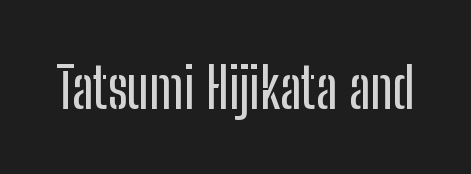
The image shows 56 px condensed sans-serif type, upright; set normal letter spacing, not underlined; low stroke contrast and a medium x-height.
